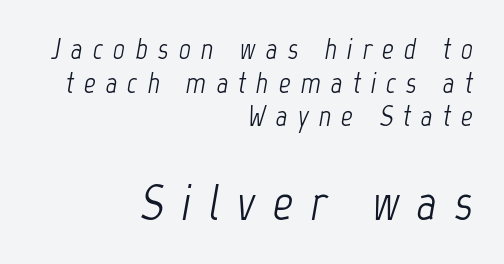
This sample has the flowing, uneven cadence of proportional lettering. Horizontal alignment here is rightward, an uncommon choice for prose. The area under the type is left untouched. The characters are drawn with everyday or finer stroke widths. Spacing between characters has been opened up far beyond the box default. Between these two stacked blocks, the lower one wins on size.
